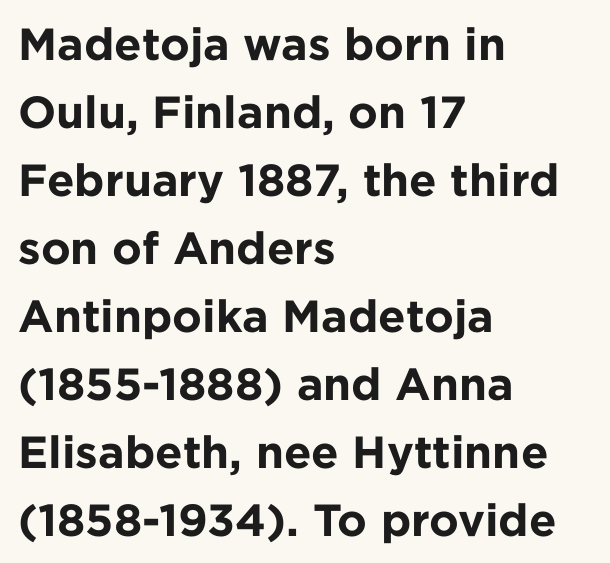
Q: Is the text bold? A: Yes.
Q: Is the text italic (slanted)? A: No, it is upright.
Q: Is the typeface a serif or a sans-serif typeface? A: Sans-serif.
Q: Is the text underlined? A: No.
Q: How is the paragraph aligned? A: Left-aligned.
Q: Is the spacing between letters normal or unusually wide? A: Normal.
Q: Is the spacing between lines tight, normal or loose? A: Normal.
Q: Width (condensed, normal, or wide)? A: Normal.
Q: Stroke contrast? A: Low.
Q: x-height? A: Medium.
Q: Monospaced? A: No.
